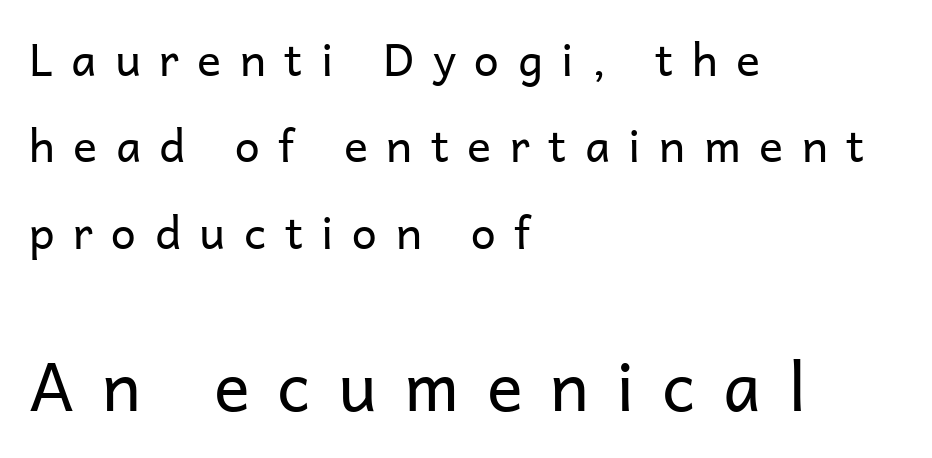
The image shows 67 px regular-weight sans-serif type, upright; set left-aligned, loose line spacing (1.92x), unusually wide letter spacing (+0.41 em), not underlined; the second (bottom) block is 1.49x larger; low stroke contrast and a medium x-height.
